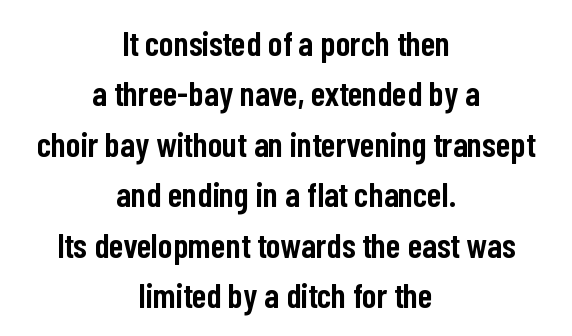
The image shows 35 px semibold, condensed sans-serif type, upright; set centered, normal line spacing (1.44x), normal letter spacing, not underlined; low stroke contrast and a medium x-height.
